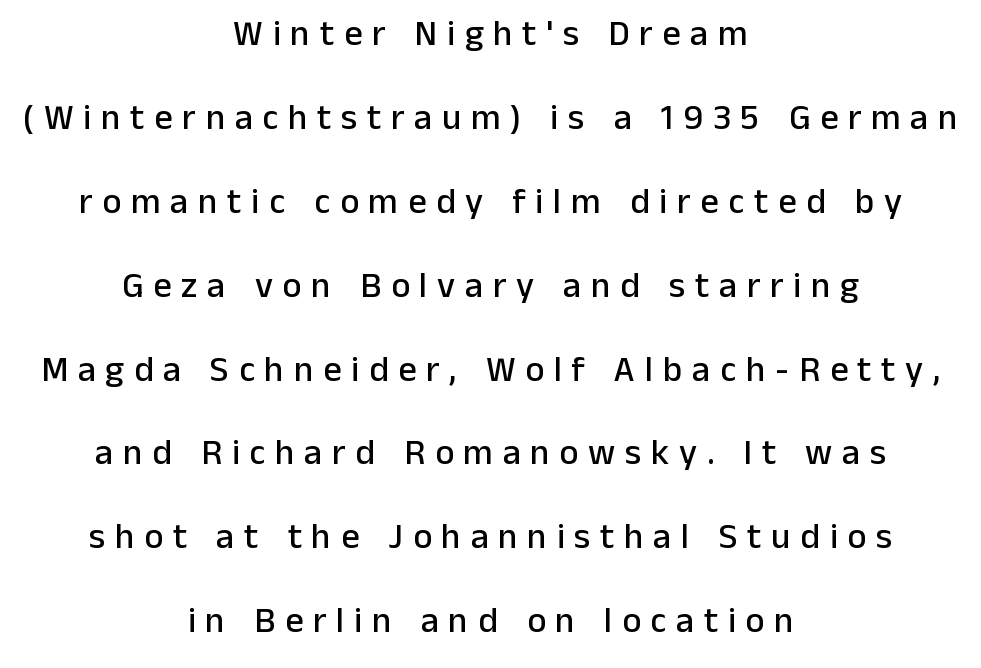
Q: Is the text italic (slanted)? A: No, it is upright.
Q: Is the typeface a serif or a sans-serif typeface? A: Sans-serif.
Q: Is the text underlined? A: No.
Q: How is the paragraph aligned? A: Centered.
Q: Is the spacing between letters normal or unusually wide? A: Unusually wide.
Q: Is the spacing between lines tight, normal or loose? A: Loose.
Q: Width (condensed, normal, or wide)? A: Normal.
Q: Stroke contrast? A: Low.
Q: x-height? A: Medium.
Q: Monospaced? A: No.
